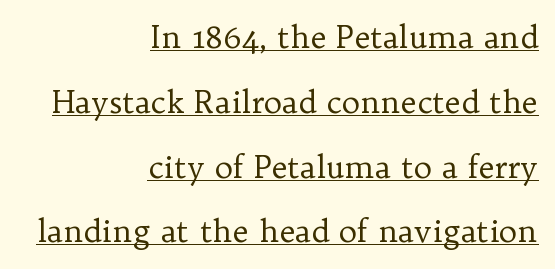
{"serif": "yes", "italic": "no", "bold": "no", "weight": "regular", "width": "normal", "stroke_contrast": "low", "x_height": "medium", "monospaced": "no", "underline": "yes", "align": "right", "line_spacing": "loose", "line_spacing_ratio": 2.09, "letter_spacing": "normal", "letter_spacing_em": 0.0, "glyph_px": 31}
